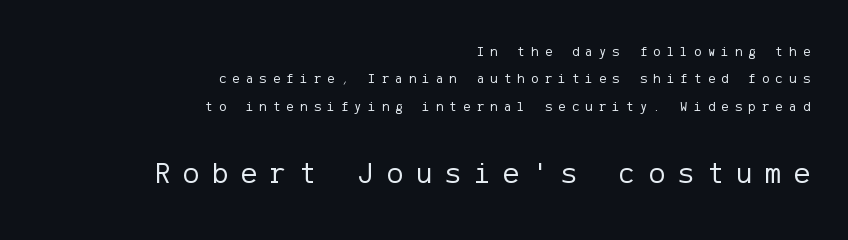
Q: Is the text bold? A: No.
Q: Is the text italic (slanted)? A: No, it is upright.
Q: Is the typeface a serif or a sans-serif typeface? A: Sans-serif.
Q: Is the text underlined? A: No.
Q: How is the paragraph aligned? A: Right-aligned.
Q: Is the spacing between letters normal or unusually wide? A: Unusually wide.
Q: Is the spacing between lines tight, normal or loose? A: Loose.
Q: Which block of text is set in a larger size, the first (top) or the second (bottom)? A: The second (bottom) one.
Q: Width (condensed, normal, or wide)? A: Normal.
Q: Stroke contrast? A: Low.
Q: x-height? A: Medium.
